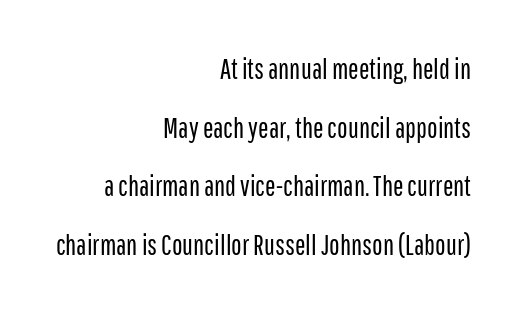
The image shows 28 px regular-weight, condensed sans-serif type, upright; set right-aligned, loose line spacing (2.09x), normal letter spacing, not underlined; low stroke contrast and a medium x-height.
